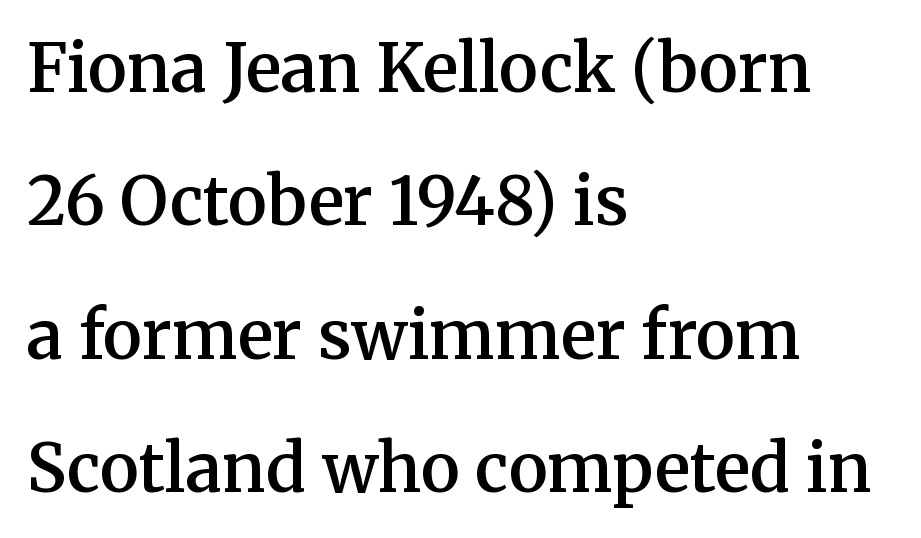
The image shows 66 px semibold serif type, upright; set left-aligned, loose line spacing (2.02x), normal letter spacing, not underlined; medium stroke contrast and a medium x-height.
